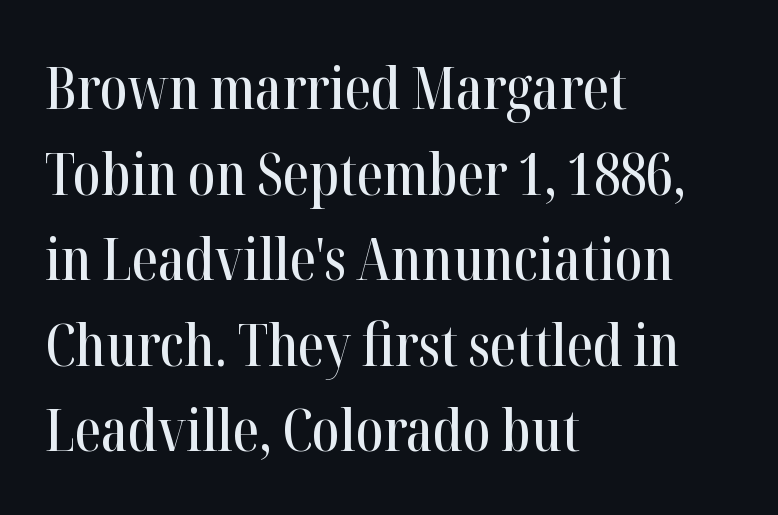
Q: Is the text italic (slanted)? A: No, it is upright.
Q: Is the typeface a serif or a sans-serif typeface? A: Serif.
Q: Is the text underlined? A: No.
Q: How is the paragraph aligned? A: Left-aligned.
Q: Is the spacing between letters normal or unusually wide? A: Normal.
Q: Is the spacing between lines tight, normal or loose? A: Normal.
Q: Width (condensed, normal, or wide)? A: Condensed.
Q: Stroke contrast? A: High.
Q: x-height? A: Medium.
Q: Monospaced? A: No.
